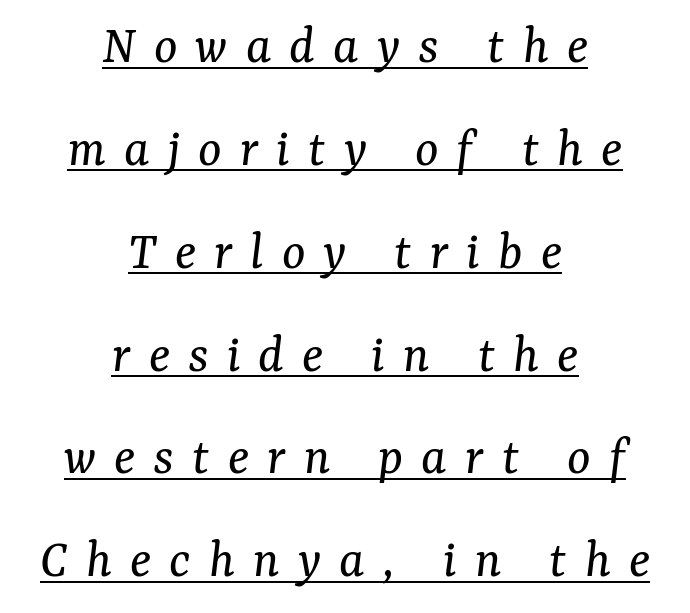
Stem width sits at or under what a default text font uses. Look at the tracking — it's clearly loosened, letters drifting apart. Underlined type. Varying glyph widths throughout — classic text-font behaviour. Compared with a flush-left layout, this one balances lines on the center instead. Notice how the stems are inclined rather than vertical — that's the hallmark of italics.
